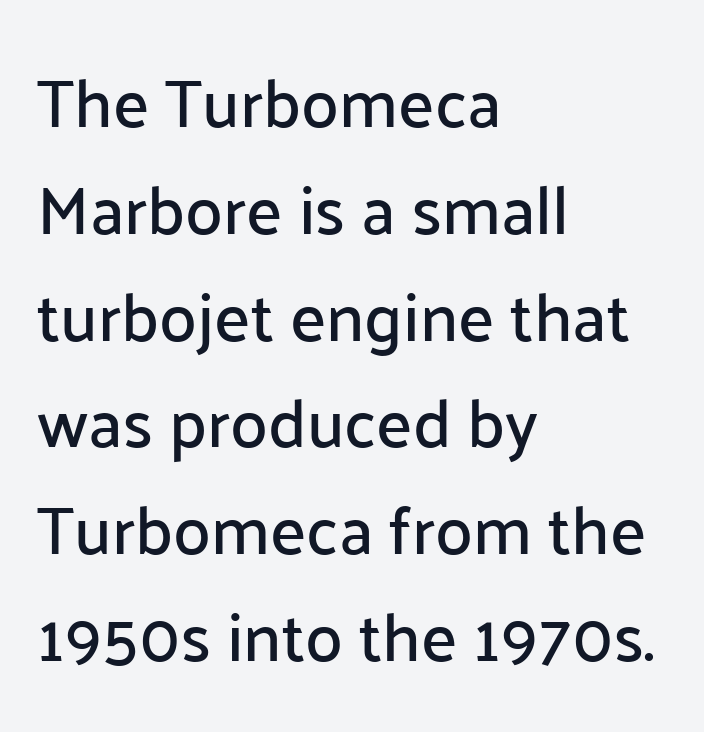
{"serif": "no", "italic": "no", "width": "normal", "stroke_contrast": "low", "x_height": "medium", "monospaced": "no", "underline": "no", "align": "left", "line_spacing": "normal", "line_spacing_ratio": 1.57, "letter_spacing": "normal", "letter_spacing_em": 0.0, "glyph_px": 68}
